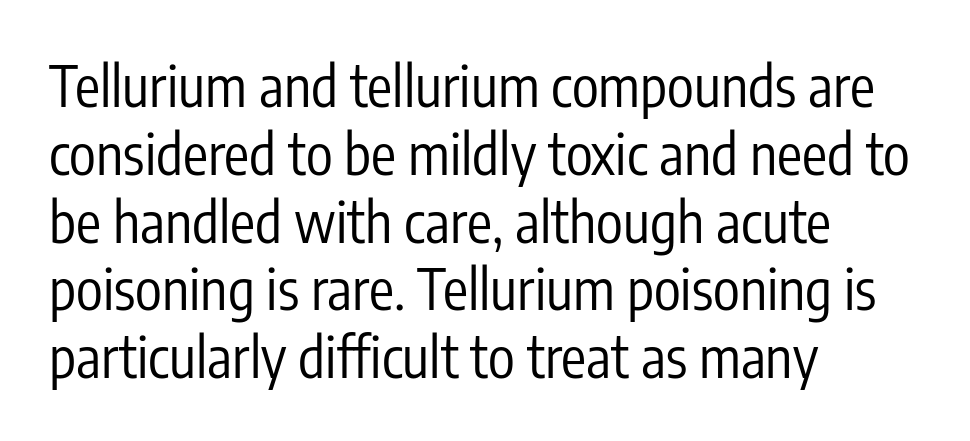
{"serif": "no", "italic": "no", "bold": "no", "weight": "regular", "width": "condensed", "stroke_contrast": "low", "x_height": "medium", "monospaced": "no", "underline": "no", "align": "left", "line_spacing_ratio": 1.21, "letter_spacing": "normal", "letter_spacing_em": 0.0, "glyph_px": 56}
